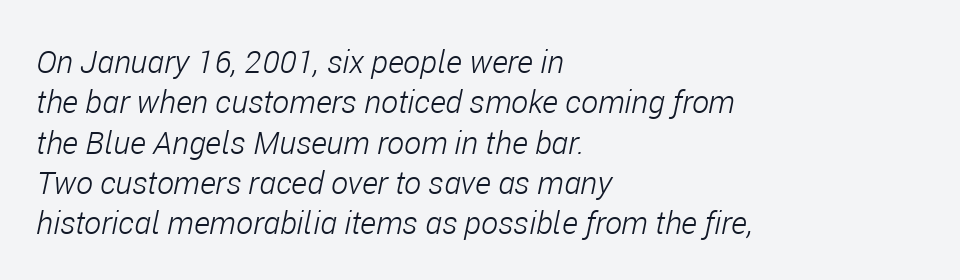
Is this a fixed-width face? No — the glyphs have proportional, varying widths. Glyph-to-glyph distance matches everyday printed text. This reads as an unemphasized weight, regular at the heaviest. Italic? Definitely — the glyphs are oblique. The paragraph has a hard left edge and a soft right edge.
